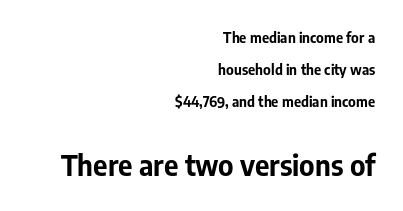
Type style note: lacks serifs. How would I describe the line gaps? Wide and relaxed. Tall strokes in this sample are plumb rather than angled. The later block is typeset at a bigger size than the earlier block. Weight: bold.
